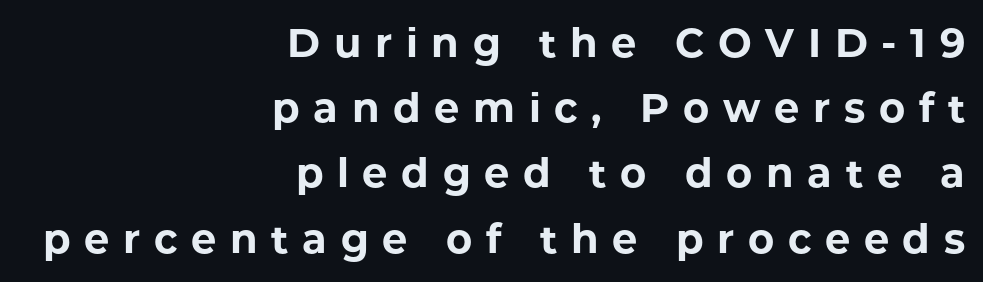
Note the varied advance widths — an 'i' is clearly narrower than an 'm'. This is roman type, the default non-slanted kind. Typeset ragged left — the right edge is the straight one. Letterform terminals end flat and unadorned throughout the passage. The type is letterspaced generously, with wide tracking.
